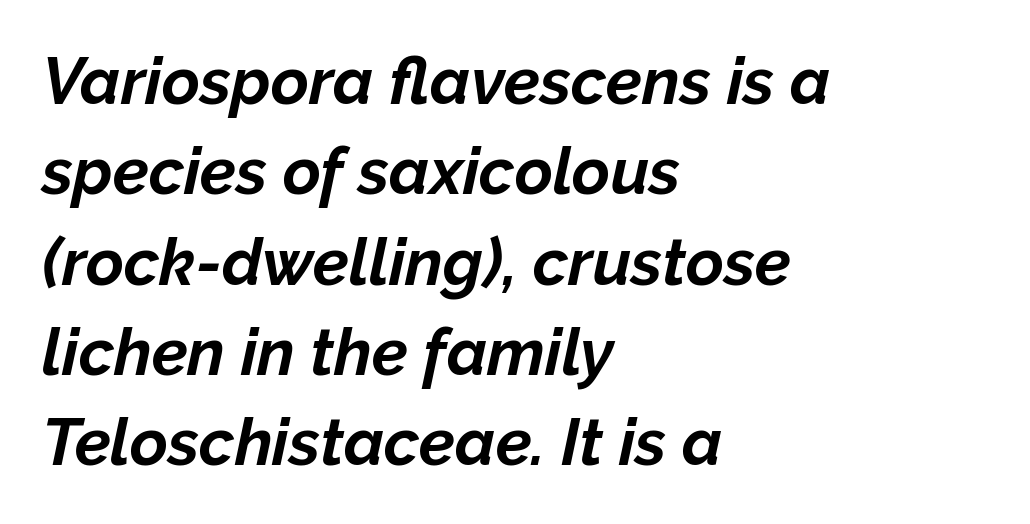
Q: Is the text bold? A: Yes.
Q: Is the text italic (slanted)? A: Yes, it leans right by about 12 degrees.
Q: Is the text underlined? A: No.
Q: How is the paragraph aligned? A: Left-aligned.
Q: Is the spacing between letters normal or unusually wide? A: Normal.
Q: Is the spacing between lines tight, normal or loose? A: Normal.
Q: Width (condensed, normal, or wide)? A: Normal.
Q: Stroke contrast? A: Low.
Q: x-height? A: Medium.
Q: Monospaced? A: No.
